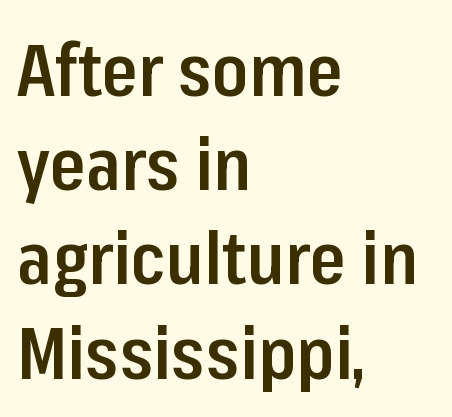
The passage shown is typeset with a sans-serif family. Does extra space separate the letters? No, they use regular spacing. Italic? Not at all — the glyphs are vertical. The baseline area is clear. The typesetting leans somewhat heavy: a semibold.
